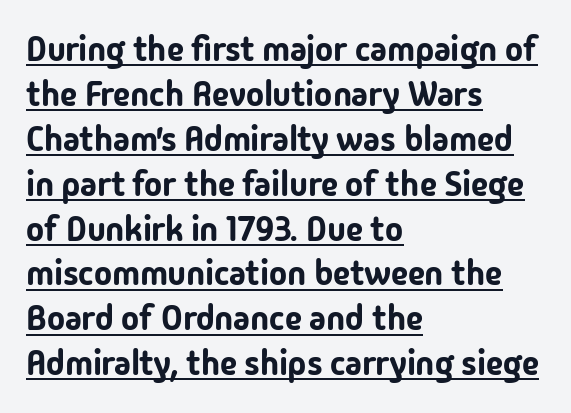
The image shows 34 px sans-serif type, upright; set left-aligned, normal line spacing (1.32x), normal letter spacing, underlined; low stroke contrast and a medium x-height.
